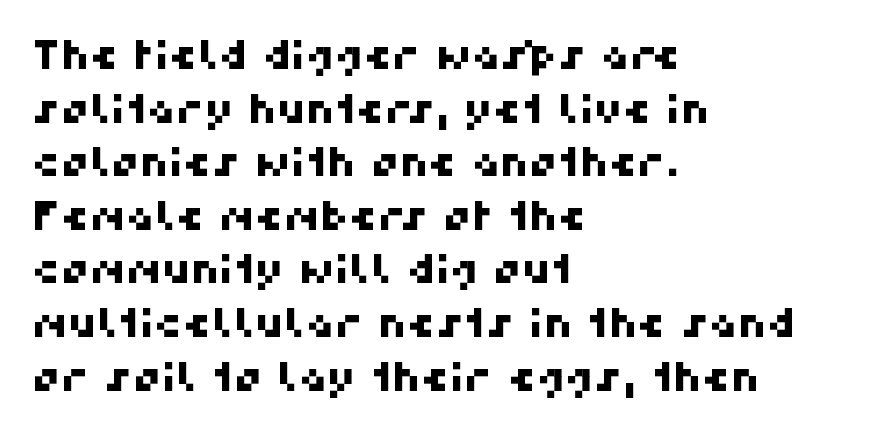
No feet cap the strokes, marking this as sans-serif type. Is this a fixed-width face? No — the glyphs have proportional, varying widths. Rows of type keep a routine distance in the vertical direction. Beneath every word, the page is bare. The horizontal fit of the characters is conventional and even. Every row of glyphs begins at an identical x-position on the left.
